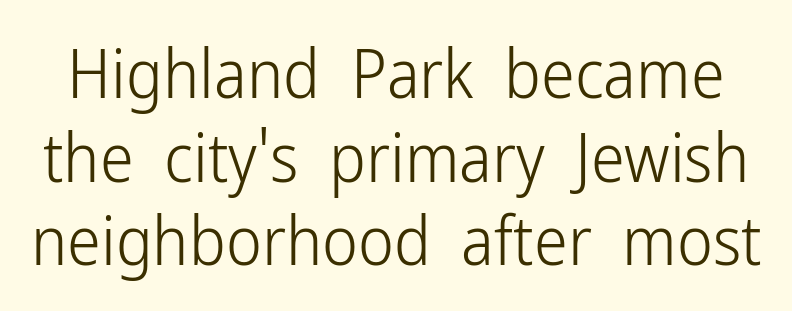
Q: Is the text bold? A: No.
Q: Is the text italic (slanted)? A: No, it is upright.
Q: Is the typeface a serif or a sans-serif typeface? A: Sans-serif.
Q: Is the text underlined? A: No.
Q: Is the spacing between letters normal or unusually wide? A: Normal.
Q: Width (condensed, normal, or wide)? A: Condensed.
Q: Stroke contrast? A: Low.
Q: x-height? A: Medium.
Q: Monospaced? A: No.
